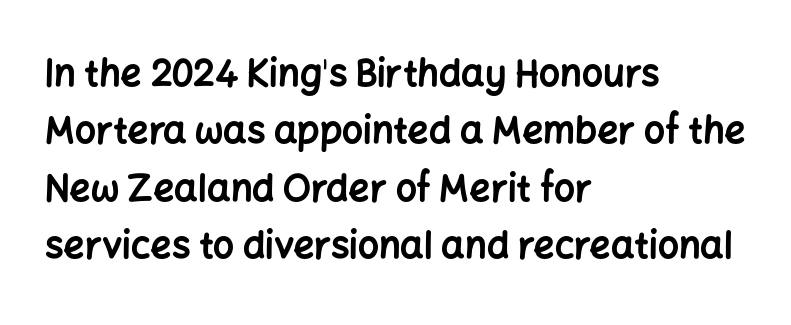
The image shows 37 px bold sans-serif type, upright; set left-aligned, normal line spacing (1.55x), normal letter spacing, not underlined; low stroke contrast and a medium x-height.
